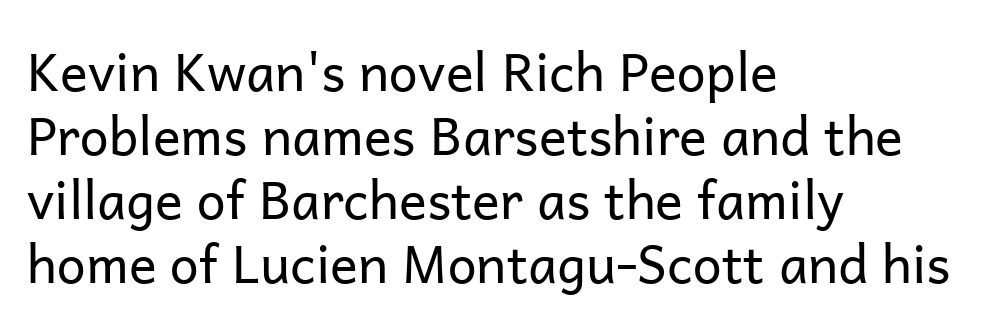
{"serif": "no", "italic": "no", "bold": "no", "weight": "regular", "width": "normal", "stroke_contrast": "low", "x_height": "medium", "monospaced": "no", "underline": "no", "align": "left", "line_spacing_ratio": 1.23, "letter_spacing": "normal", "letter_spacing_em": 0.0, "glyph_px": 52}
